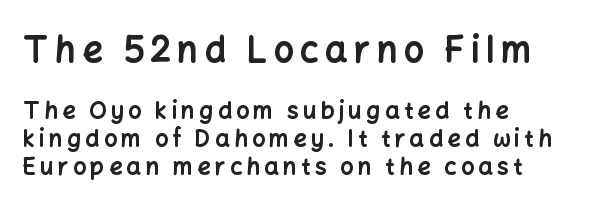
The font is running at its bold setting. Designer's note — italics off, roman on. The font family rendered here belongs to the sans-serif group. The lines in this sample share a left origin and differ only in where they stop. Type size steps down from the first block to the second.
